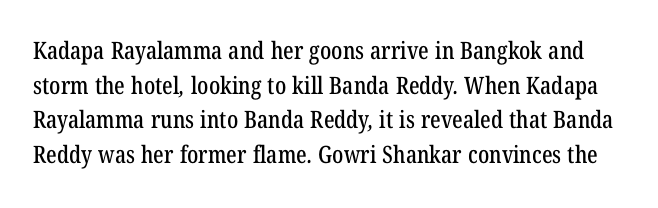
Is the letter spacing exaggerated? No — it looks like the ordinary default. Check the space under the baseline: it is left empty. What's the leading like? Ordinary, nothing unusual.
